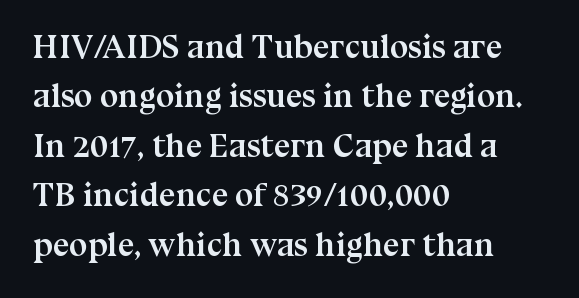
In terms of posture, this sample is upright. Students, this is bold: see how much ink each stroke carries. This sample uses a serif face. A bare baseline throughout the passage. A classic flush-left, rag-right setting is used for this passage. You could not count columns in this text — the font is proportionally spaced.
